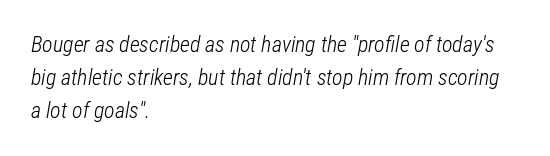
{"italic": "yes", "lean": "right", "slant_degrees": 12, "bold": "no", "underline": "no", "align": "left", "line_spacing": "normal", "line_spacing_ratio": 1.51, "letter_spacing": "normal", "letter_spacing_em": 0.0, "glyph_px": 22}
